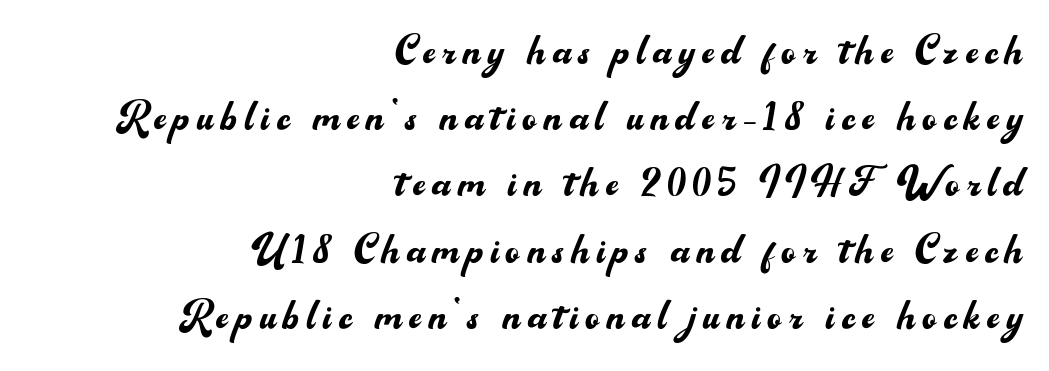
Q: Is the text bold? A: No.
Q: Is the text italic (slanted)? A: Yes.
Q: Is the typeface a serif or a sans-serif typeface? A: Sans-serif.
Q: Is the text underlined? A: No.
Q: How is the paragraph aligned? A: Right-aligned.
Q: Is the spacing between lines tight, normal or loose? A: Normal.
Q: Width (condensed, normal, or wide)? A: Normal.
Q: Stroke contrast? A: Medium.
Q: x-height? A: Small.
Q: Monospaced? A: No.
